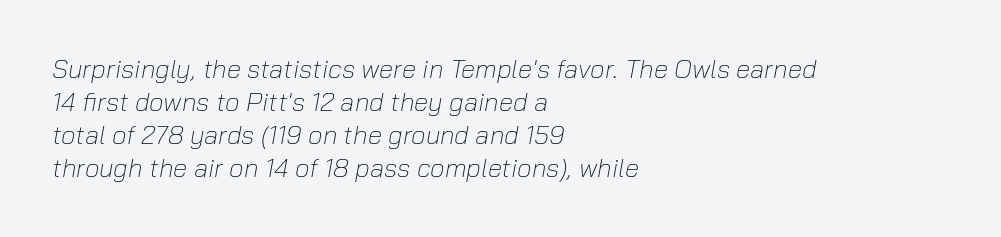
Q: Is the text bold? A: No.
Q: Is the text italic (slanted)? A: Yes, it leans right by about 10 degrees.
Q: Is the text underlined? A: No.
Q: How is the paragraph aligned? A: Left-aligned.
Q: Is the spacing between letters normal or unusually wide? A: Normal.
Q: Is the spacing between lines tight, normal or loose? A: Normal.
